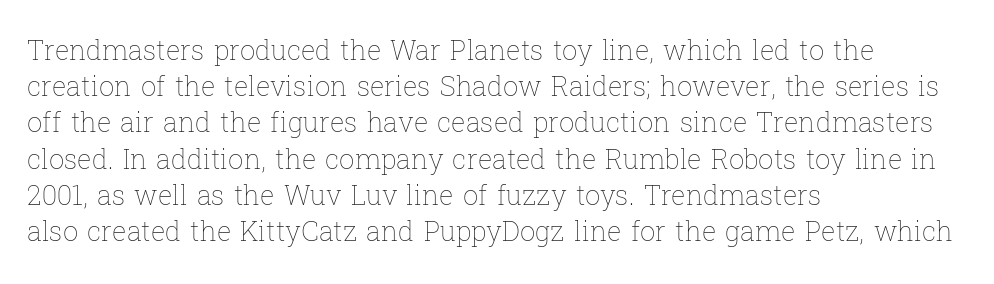
Q: Is the text bold? A: No.
Q: Is the text italic (slanted)? A: No, it is upright.
Q: Is the text underlined? A: No.
Q: How is the paragraph aligned? A: Left-aligned.
Q: Is the spacing between letters normal or unusually wide? A: Normal.
Q: Is the spacing between lines tight, normal or loose? A: Normal.
